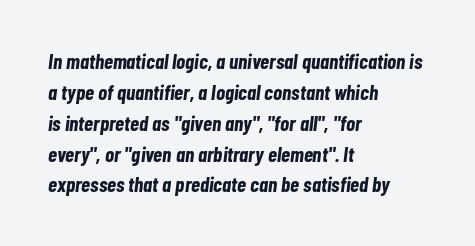
Rendered with sloped, italic letterforms. Has an underline been added? It has not. Leftover space on each line is placed entirely after the last word. Is the letter spacing exaggerated? No — it looks like the ordinary default. The characters look thick and weighty, a clear bold. The space between consecutive lines is moderate.
